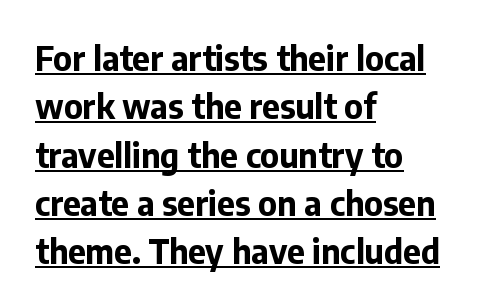
Q: Is the text bold? A: Yes.
Q: Is the text italic (slanted)? A: No, it is upright.
Q: Is the typeface a serif or a sans-serif typeface? A: Sans-serif.
Q: Is the text underlined? A: Yes.
Q: How is the paragraph aligned? A: Left-aligned.
Q: Is the spacing between letters normal or unusually wide? A: Normal.
Q: Is the spacing between lines tight, normal or loose? A: Normal.
Q: Width (condensed, normal, or wide)? A: Normal.
Q: Stroke contrast? A: Low.
Q: x-height? A: Medium.
Q: Monospaced? A: No.
